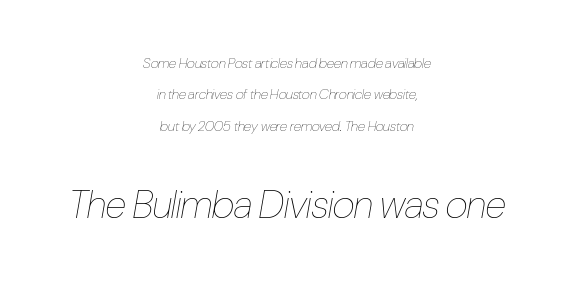
The image shows 39 px thin, condensed type, italic (leaning right); set centered, loose line spacing (2.24x), normal letter spacing, not underlined; the second (bottom) block is 2.79x larger; low stroke contrast and a medium x-height.
